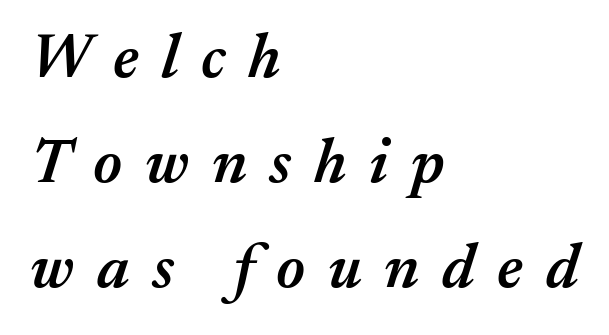
{"italic": "yes", "lean": "right", "slant_degrees": 17, "bold": "semi", "weight": "semibold", "width": "normal", "stroke_contrast": "medium", "x_height": "medium", "monospaced": "no", "underline": "no", "align": "left", "line_spacing": "normal", "line_spacing_ratio": 1.67, "letter_spacing": "wide", "letter_spacing_em": 0.36, "glyph_px": 63}
